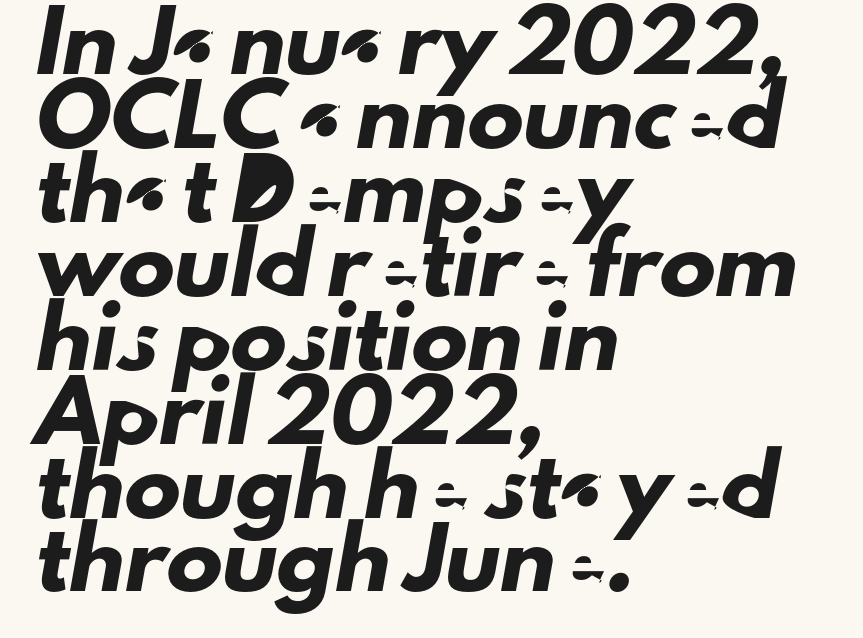
Letters rest on an invisible, unmarked baseline. This sample keeps an unexceptional amount of space between lines. Each word holds together tightly as a unit, with standard inter-letter gaps. Note the varied advance widths — an 'i' is clearly narrower than an 'm'.
